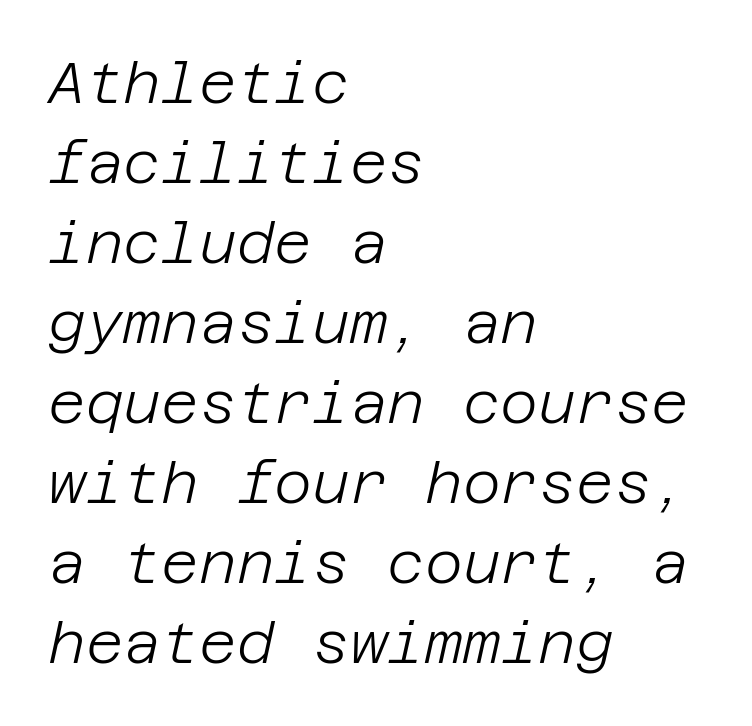
{"italic": "yes", "lean": "right", "slant_degrees": 12, "bold": "no", "weight": "light", "width": "normal", "stroke_contrast": "low", "x_height": "large", "underline": "no", "align": "left", "line_spacing": "normal", "line_spacing_ratio": 1.38, "letter_spacing": "normal", "letter_spacing_em": 0.0, "glyph_px": 58}
